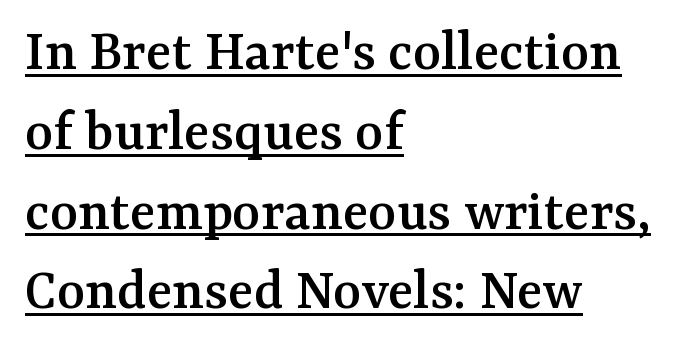
{"serif": "yes", "italic": "no", "width": "normal", "stroke_contrast": "medium", "x_height": "medium", "monospaced": "no", "underline": "yes", "align": "left", "line_spacing": "normal", "line_spacing_ratio": 1.33, "letter_spacing": "normal", "letter_spacing_em": 0.0, "glyph_px": 60}
